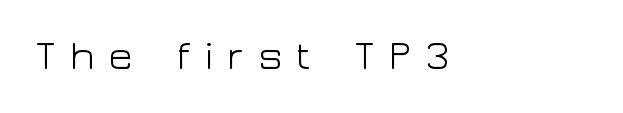
Glyph-to-glyph distance is far greater than everyday printed text. The gap between lines stays unmarked. This sample uses a sans-serif face. Each letter keeps its own natural width here, so spacing adapts to shape.
